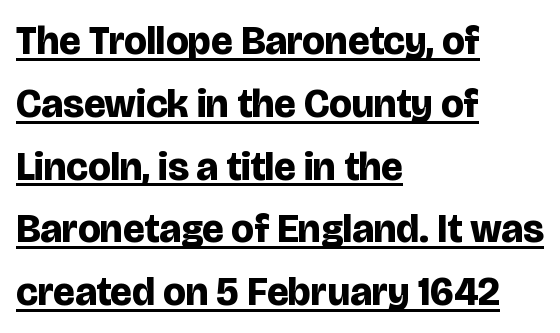
The image shows 40 px bold sans-serif type, upright; set left-aligned, normal line spacing (1.57x), normal letter spacing, underlined; low stroke contrast and a large x-height.
